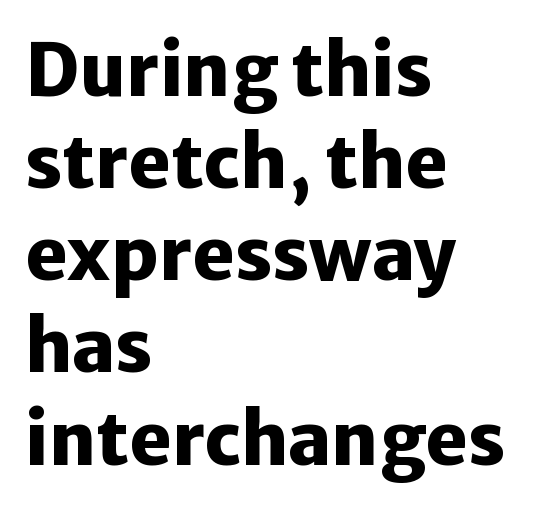
Letter spacing: default. You could not count columns in this text — the font is proportionally spaced. The gap between lines stays unmarked. Rows of type keep a routine distance in the vertical direction. Does the lettering tilt? It doesn't — this is upright. As a designer I'd log this as weight 700, bold.
